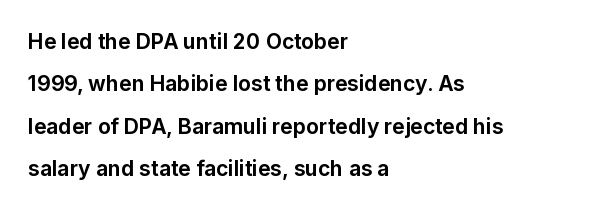
The image shows 21 px bold type, upright; set left-aligned, loose line spacing (2.02x), normal letter spacing, not underlined.
